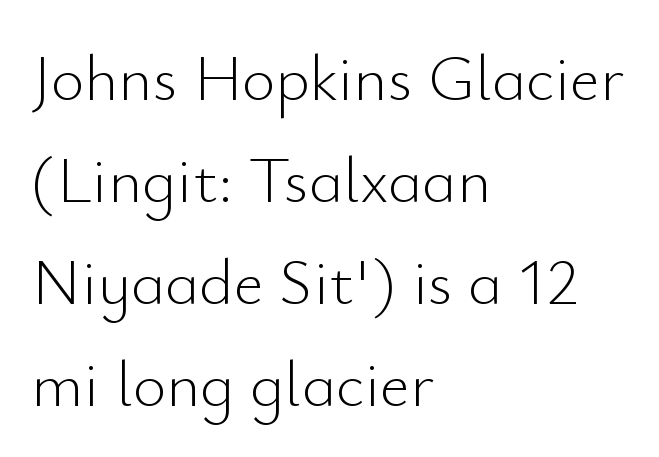
No feet cap the strokes, marking this as sans-serif type. If you drew a ruler down the left edge, every line would touch it. Here the designer chose a conventional face with non-uniform glyph widths. Between one letter and the next there's only the usual sliver of space. Summary of weight: not heavy and not bold.
